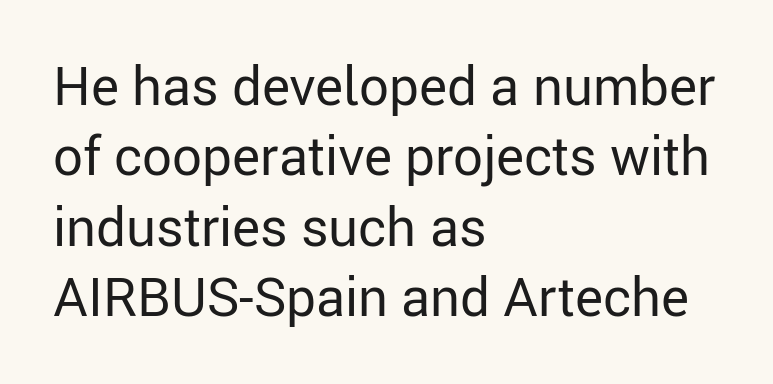
{"serif": "no", "italic": "no", "bold": "no", "weight": "regular", "width": "normal", "stroke_contrast": "low", "x_height": "medium", "monospaced": "no", "underline": "no", "align": "left", "line_spacing": "normal", "line_spacing_ratio": 1.33, "letter_spacing": "normal", "letter_spacing_em": 0.0, "glyph_px": 53}
